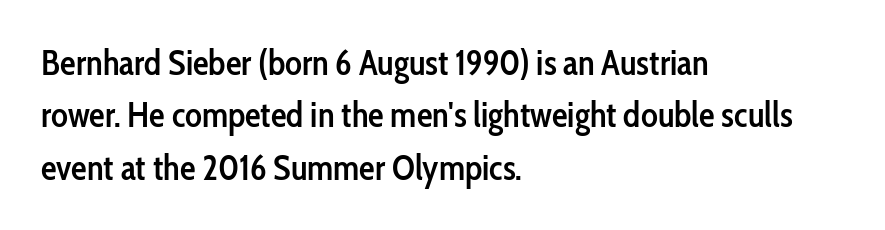
{"serif": "no", "italic": "no", "bold": "semi", "weight": "semibold", "width": "condensed", "stroke_contrast": "low", "x_height": "medium", "monospaced": "no", "underline": "no", "align": "left", "line_spacing": "normal", "line_spacing_ratio": 1.5, "letter_spacing": "normal", "letter_spacing_em": 0.0, "glyph_px": 35}
